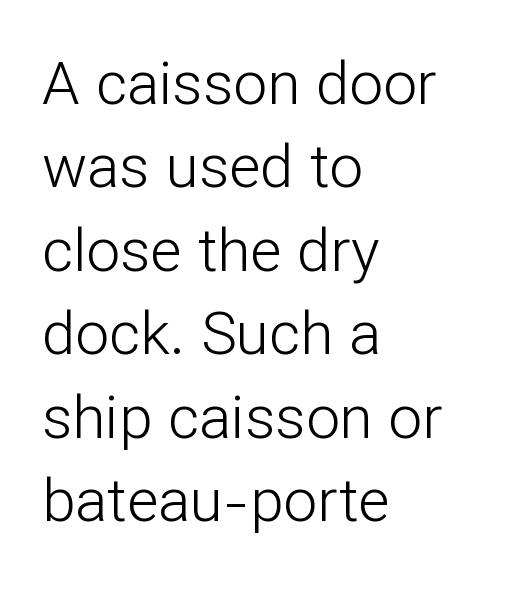
{"serif": "no", "italic": "no", "bold": "no", "weight": "light", "width": "normal", "stroke_contrast": "low", "x_height": "medium", "monospaced": "no", "underline": "no", "align": "left", "line_spacing": "normal", "line_spacing_ratio": 1.39, "letter_spacing": "normal", "letter_spacing_em": 0.0, "glyph_px": 60}
